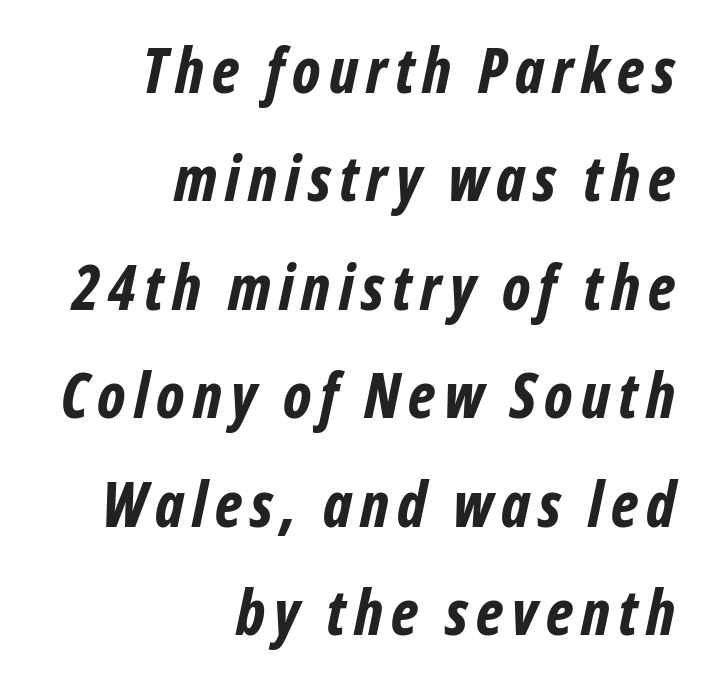
The image shows 62 px bold, condensed type, italic (leaning right); set right-aligned, line spacing 1.75x, not underlined; low stroke contrast and a medium x-height.
